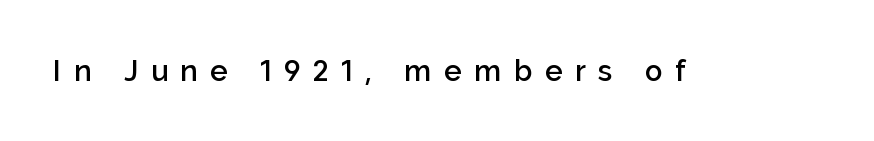
In terms of weight, the rendering is demibold, just under bold. In terms of posture, this sample is upright. Anything drawn beneath the words? Only blank space. The type family on display is of the sans-serif kind. Tracking value appears strongly positive — letters spread wide.
